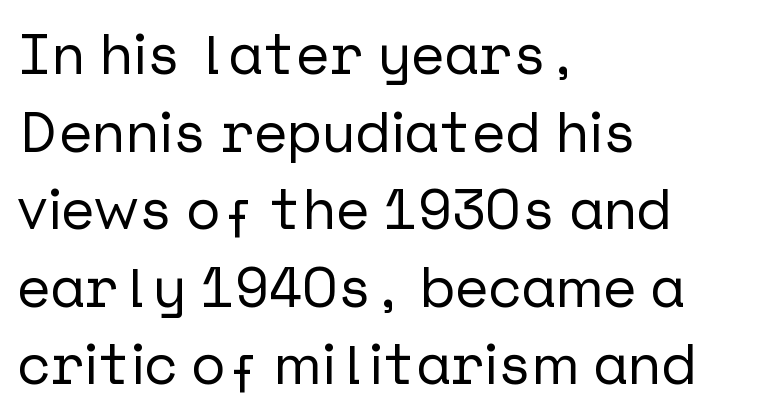
Q: Is the text italic (slanted)? A: No, it is upright.
Q: Is the typeface a serif or a sans-serif typeface? A: Sans-serif.
Q: Is the text underlined? A: No.
Q: How is the paragraph aligned? A: Left-aligned.
Q: Is the spacing between letters normal or unusually wide? A: Normal.
Q: Is the spacing between lines tight, normal or loose? A: Normal.
Q: Width (condensed, normal, or wide)? A: Normal.
Q: Stroke contrast? A: Low.
Q: x-height? A: Medium.
